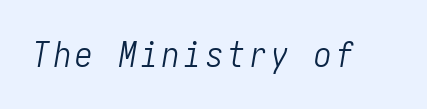
Q: Is the text bold? A: No.
Q: Is the text italic (slanted)? A: Yes, it leans right by about 10 degrees.
Q: Is the text underlined? A: No.
Q: Width (condensed, normal, or wide)? A: Condensed.
Q: Stroke contrast? A: Low.
Q: x-height? A: Medium.
